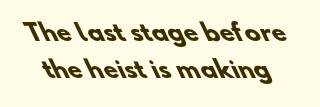
Q: Is the text bold? A: Yes.
Q: Is the text underlined? A: No.
Q: Is the spacing between letters normal or unusually wide? A: Normal.
Q: Is the spacing between lines tight, normal or loose? A: Normal.
